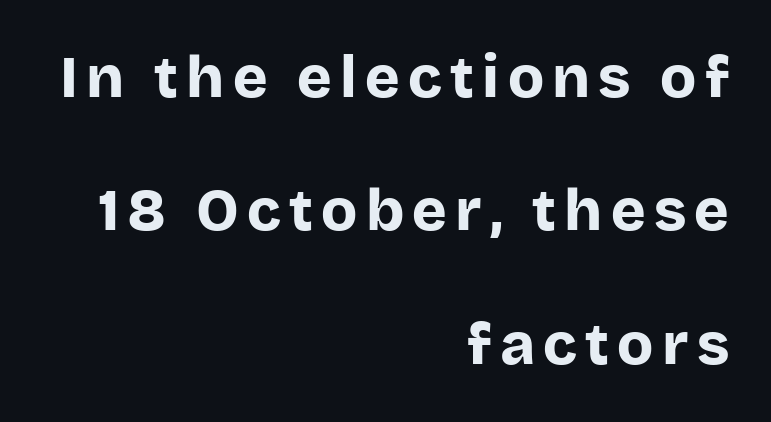
{"serif": "no", "italic": "no", "bold": "yes", "weight": "bold", "width": "normal", "stroke_contrast": "low", "x_height": "large", "monospaced": "no", "underline": "no", "align": "right", "line_spacing": "loose", "line_spacing_ratio": 2.26, "glyph_px": 59}
